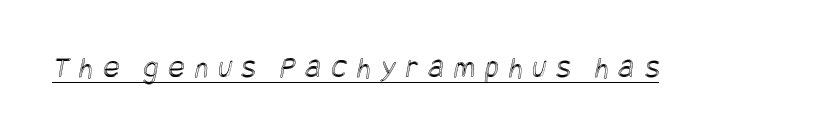
{"width": "condensed", "x_height": "large", "underline": "yes", "letter_spacing": "wide", "letter_spacing_em": 0.32, "glyph_px": 31}
